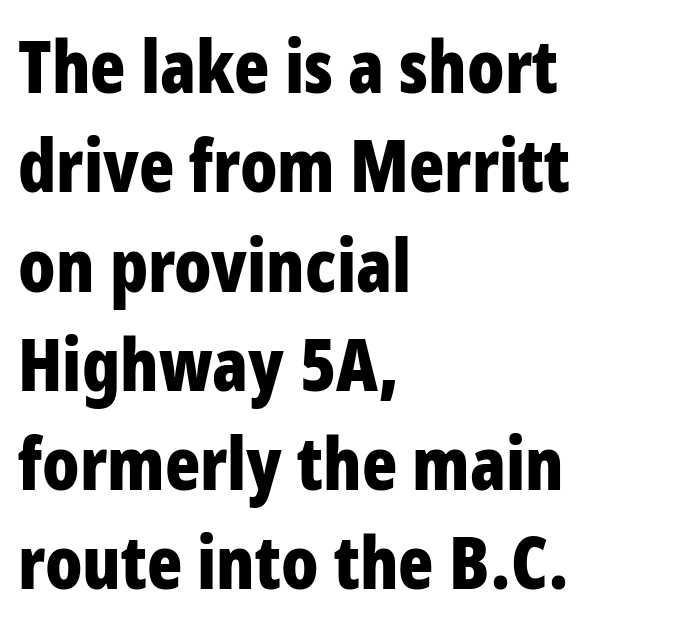
{"serif": "no", "italic": "no", "bold": "yes", "weight": "bold", "width": "condensed", "stroke_contrast": "low", "x_height": "large", "monospaced": "no", "underline": "no", "align": "left", "line_spacing": "normal", "line_spacing_ratio": 1.36, "letter_spacing": "normal", "letter_spacing_em": 0.0, "glyph_px": 73}
